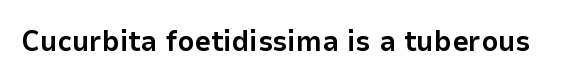
Every stem runs plumb, perpendicular to the baseline. The letters carry no serifs — their stems end cleanly without finishing strokes. The rendering uses natural spacing where letterforms have individual widths. Typographic density is high because the face is bold. Characters follow at the spacing the type designer built in. Any mark beneath the type? The region is blank.
